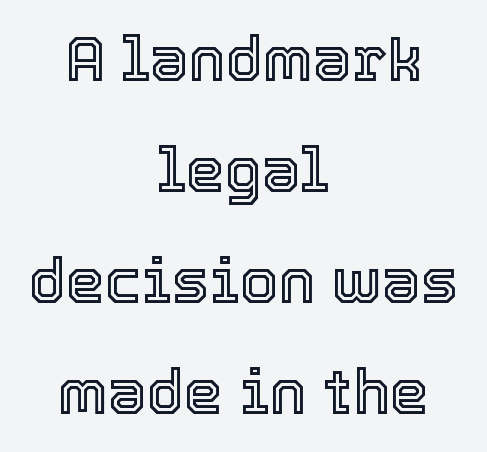
The image shows 62 px text type, upright; set centered, line spacing 1.79x, normal letter spacing, not underlined; a medium x-height.
